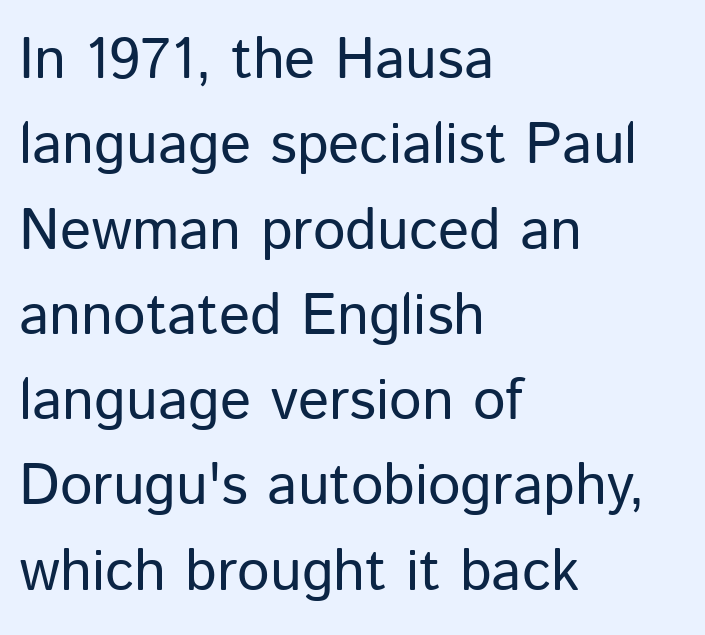
The image shows 58 px regular-weight sans-serif type, upright; set left-aligned, normal line spacing (1.47x), normal letter spacing, not underlined; low stroke contrast and a medium x-height.
